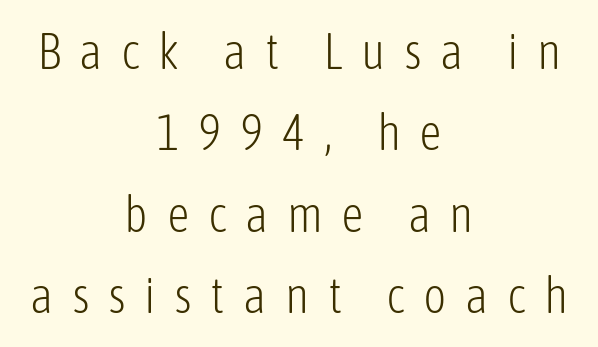
Q: Is the text bold? A: No.
Q: Is the text italic (slanted)? A: No, it is upright.
Q: Is the typeface a serif or a sans-serif typeface? A: Sans-serif.
Q: Is the text underlined? A: No.
Q: How is the paragraph aligned? A: Centered.
Q: Is the spacing between letters normal or unusually wide? A: Unusually wide.
Q: Is the spacing between lines tight, normal or loose? A: Normal.
Q: Width (condensed, normal, or wide)? A: Condensed.
Q: Stroke contrast? A: Low.
Q: x-height? A: Medium.
Q: Monospaced? A: No.
